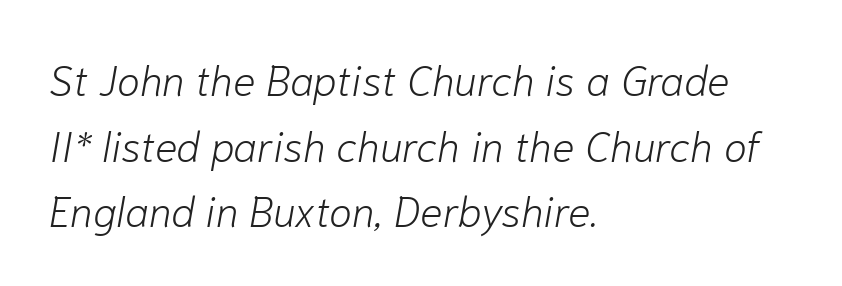
The image shows 42 px light type, italic (leaning right); set left-aligned, normal line spacing (1.56x), normal letter spacing, not underlined; low stroke contrast and a medium x-height.
